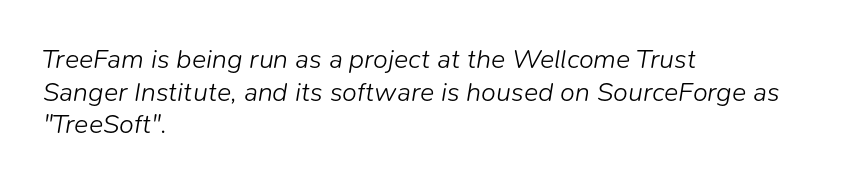
Honestly, there is no underline to notice here at all. When letters slant like this, we call the style italic. Heft: none added — not bold. Line starts are locked; line ends wander. There is no visible air inserted between adjacent glyphs.
